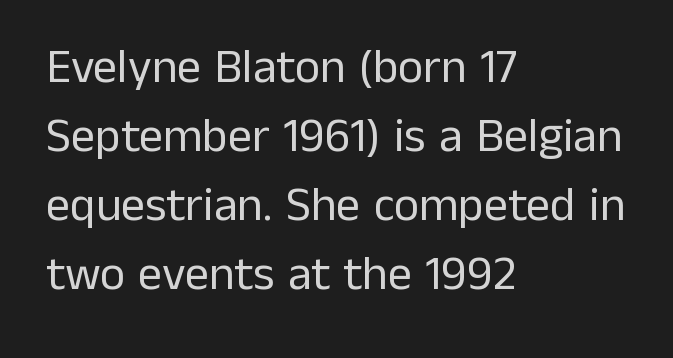
{"serif": "no", "italic": "no", "bold": "no", "weight": "regular", "width": "normal", "stroke_contrast": "low", "x_height": "medium", "monospaced": "no", "underline": "no", "align": "left", "line_spacing": "normal", "line_spacing_ratio": 1.44, "letter_spacing": "normal", "letter_spacing_em": 0.0, "glyph_px": 48}
